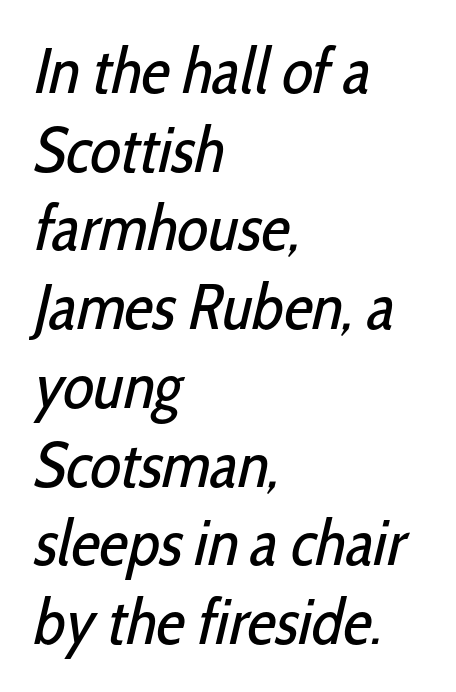
Q: Is the text bold? A: No.
Q: Is the typeface a serif or a sans-serif typeface? A: Sans-serif.
Q: Is the text underlined? A: No.
Q: How is the paragraph aligned? A: Left-aligned.
Q: Is the spacing between letters normal or unusually wide? A: Normal.
Q: Width (condensed, normal, or wide)? A: Condensed.
Q: Stroke contrast? A: Low.
Q: x-height? A: Medium.
Q: Monospaced? A: No.
